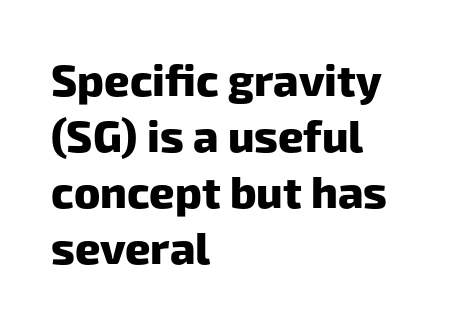
As a designer I'd log this as weight 700, bold. The designer went with a sans here, leaving each stem footless. Notice how the passage keeps a crisp vertical edge on the left only. Caption: standard tracking, unaltered. Interline gaps are of average width in this sample. The rendering uses natural spacing where letterforms have individual widths.
